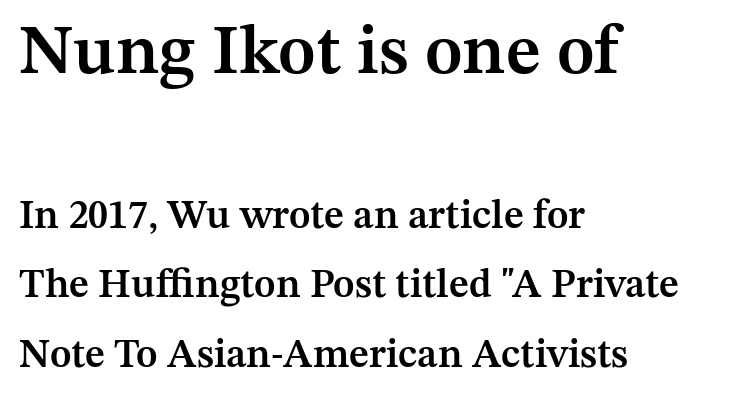
Q: Is the text bold? A: Semi-bold.
Q: Is the text italic (slanted)? A: No, it is upright.
Q: Is the typeface a serif or a sans-serif typeface? A: Serif.
Q: Is the text underlined? A: No.
Q: How is the paragraph aligned? A: Left-aligned.
Q: Is the spacing between letters normal or unusually wide? A: Normal.
Q: Which block of text is set in a larger size, the first (top) or the second (bottom)? A: The first (top) one.
Q: Width (condensed, normal, or wide)? A: Normal.
Q: Stroke contrast? A: Medium.
Q: x-height? A: Medium.
Q: Monospaced? A: No.
